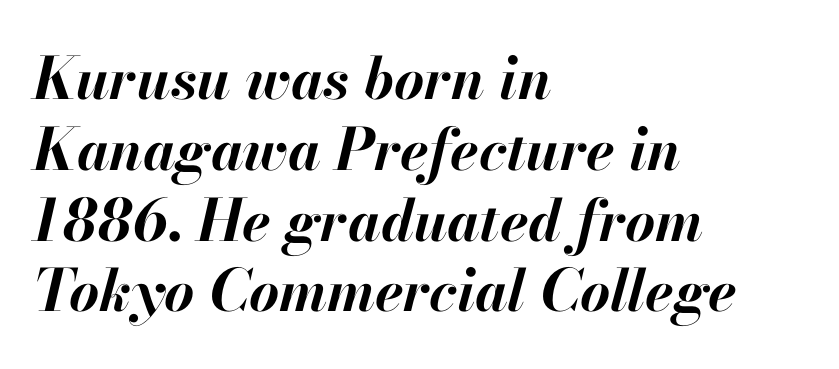
The image shows 58 px bold type, italic (leaning right); set left-aligned, line spacing 1.22x, normal letter spacing, not underlined; high stroke contrast and a small x-height.
